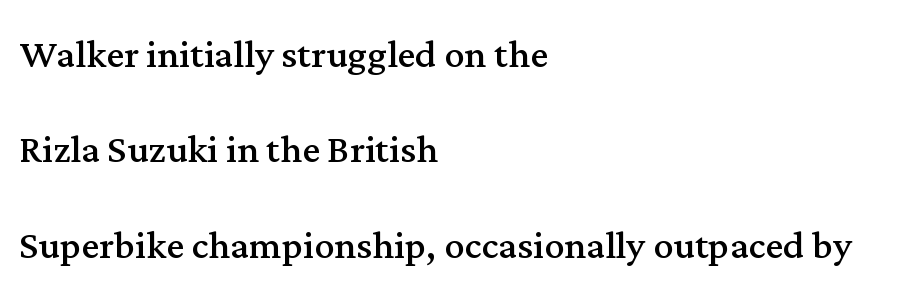
The image shows 50 px regular-weight serif type, upright; set left-aligned, loose line spacing (1.91x), normal letter spacing, not underlined; medium stroke contrast and a medium x-height.
